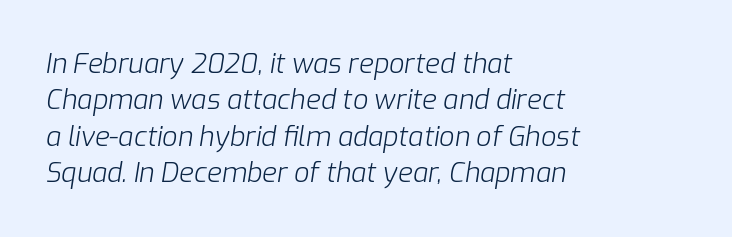
Reading down the block, your eye returns to a fixed left position each line. Italic? Definitely — the glyphs are oblique. The cut favours lightness, reaching ordinary text weight at its darkest. Look at the tracking — it's just the regular setting, nothing added. Baseline-to-baseline distance is the conventional proportion of letter height.
